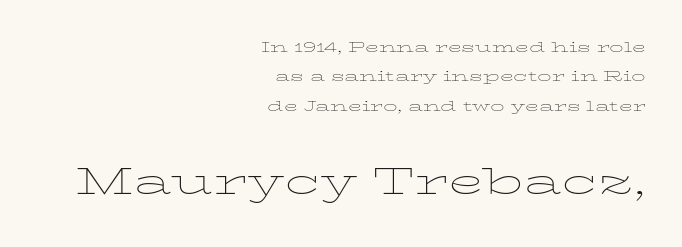
{"serif": "yes", "italic": "no", "bold": "no", "weight": "thin", "width": "wide", "stroke_contrast": "low", "x_height": "medium", "monospaced": "no", "underline": "no", "align": "right", "line_spacing": "loose", "line_spacing_ratio": 2.1, "letter_spacing": "normal", "letter_spacing_em": 0.0, "larger_block": "second", "size_ratio": 2.57, "glyph_px": 36}
